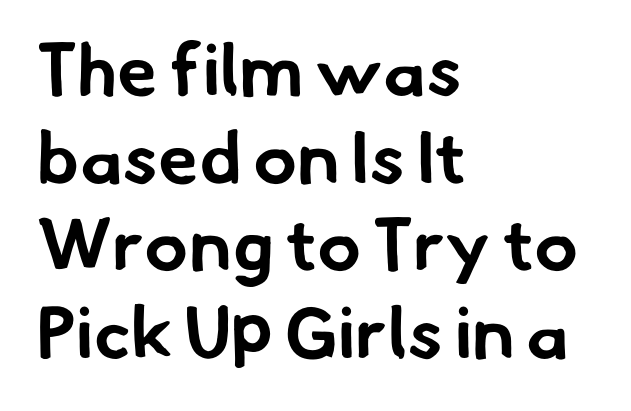
{"serif": "no", "bold": "yes", "weight": "bold", "width": "normal", "stroke_contrast": "low", "x_height": "small", "monospaced": "no", "underline": "no", "align": "left", "line_spacing_ratio": 1.2, "letter_spacing": "normal", "letter_spacing_em": 0.0, "glyph_px": 73}
